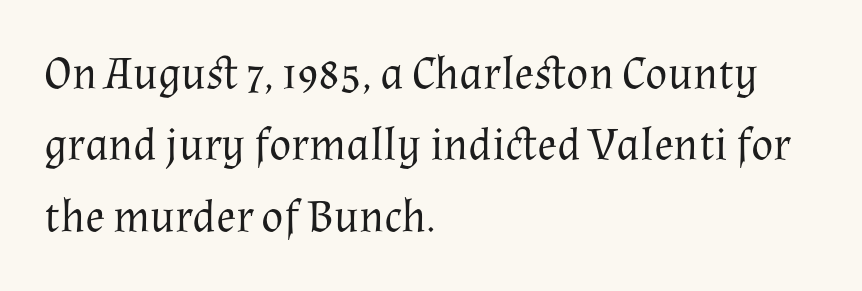
{"serif": "yes", "italic": "no", "bold": "no", "weight": "regular", "width": "normal", "stroke_contrast": "medium", "x_height": "medium", "monospaced": "no", "underline": "no", "align": "left", "line_spacing": "normal", "line_spacing_ratio": 1.55, "letter_spacing": "normal", "letter_spacing_em": 0.0, "glyph_px": 46}
